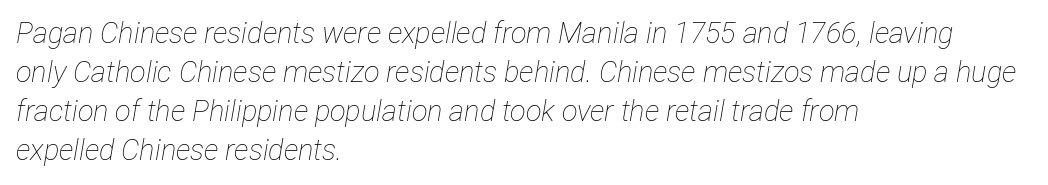
Q: Is the text bold? A: No.
Q: Is the text italic (slanted)? A: Yes, it leans right by about 12 degrees.
Q: Is the text underlined? A: No.
Q: How is the paragraph aligned? A: Left-aligned.
Q: Is the spacing between letters normal or unusually wide? A: Normal.
Q: Is the spacing between lines tight, normal or loose? A: Normal.
Q: Width (condensed, normal, or wide)? A: Condensed.
Q: Stroke contrast? A: Low.
Q: x-height? A: Medium.
Q: Monospaced? A: No.
